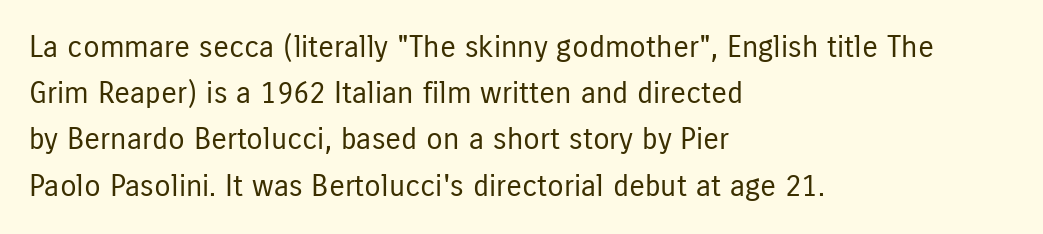
The image shows 30 px regular-weight, condensed sans-serif type, upright; set left-aligned, normal line spacing (1.54x), normal letter spacing, not underlined; low stroke contrast and a medium x-height.
